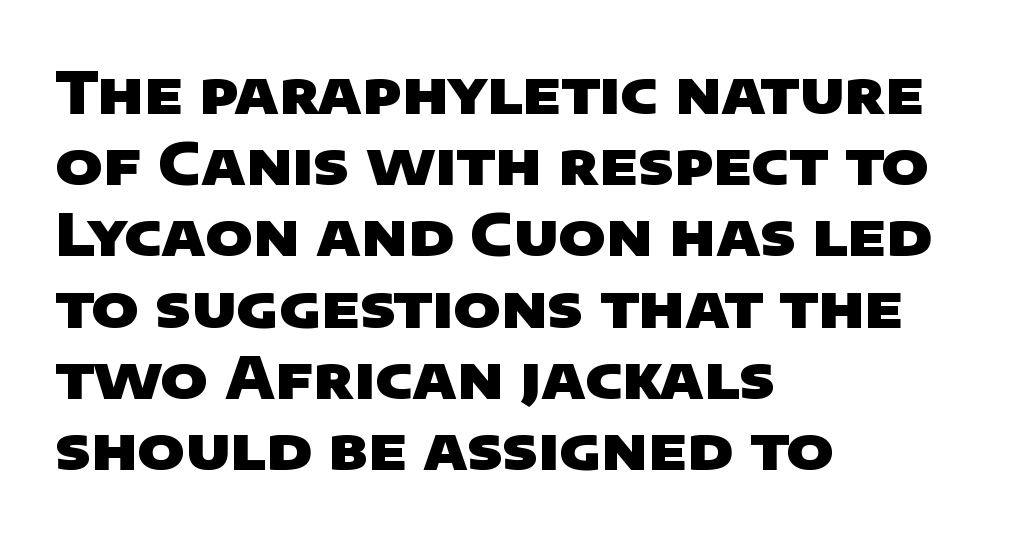
{"serif": "no", "bold": "yes", "weight": "heavy", "width": "wide", "stroke_contrast": "low", "x_height": "large", "monospaced": "no", "underline": "no", "align": "left", "line_spacing": "normal", "line_spacing_ratio": 1.25, "letter_spacing": "normal", "letter_spacing_em": 0.0, "glyph_px": 57}
